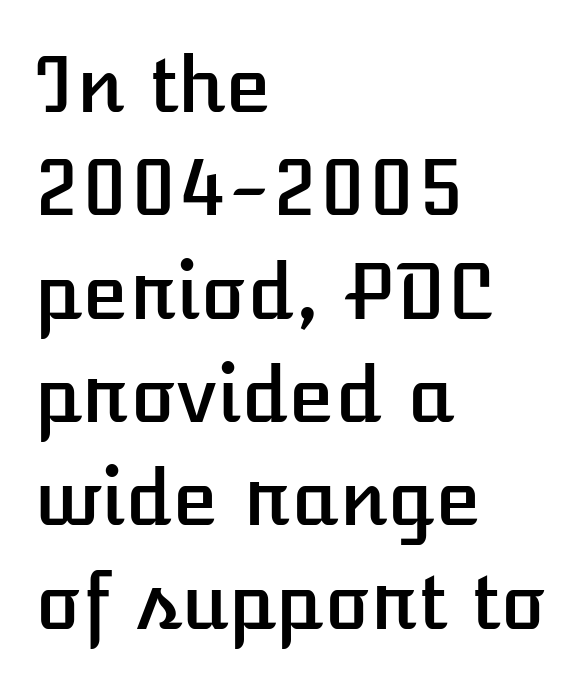
The image shows 76 px text type, upright; set left-aligned, normal line spacing (1.36x), normal letter spacing, not underlined; low stroke contrast and a medium x-height.
